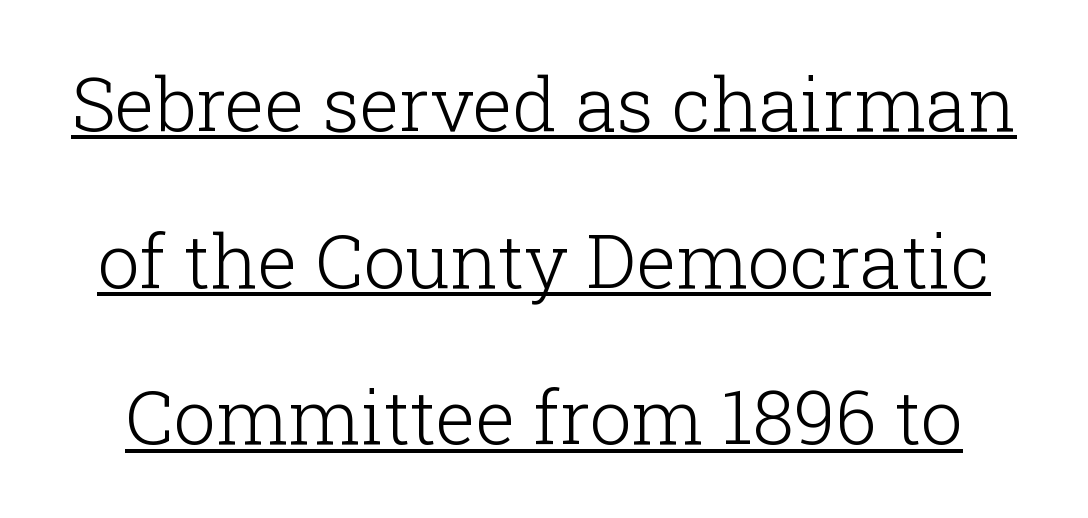
{"serif": "yes", "italic": "no", "bold": "no", "weight": "light", "width": "normal", "stroke_contrast": "low", "x_height": "medium", "monospaced": "no", "underline": "yes", "line_spacing": "loose", "line_spacing_ratio": 2.09, "letter_spacing": "normal", "letter_spacing_em": 0.0, "glyph_px": 75}
